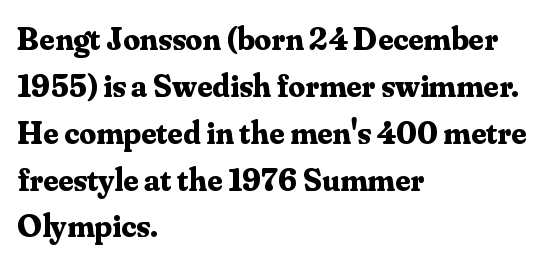
{"serif": "yes", "italic": "no", "bold": "yes", "weight": "bold", "width": "normal", "stroke_contrast": "medium", "x_height": "small", "monospaced": "no", "underline": "no", "align": "left", "line_spacing": "normal", "line_spacing_ratio": 1.42, "letter_spacing": "normal", "letter_spacing_em": 0.0, "glyph_px": 33}
